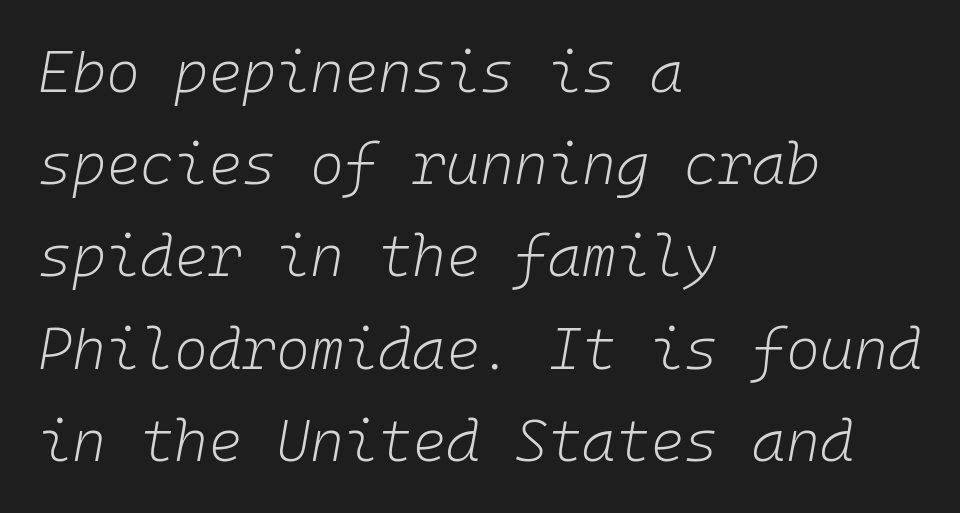
Underline: absent. The strokes are not fattened; the text isn't bold. What stands out about the letter spacing? Nothing — it is the standard amount. Every row of glyphs begins at an identical x-position on the left.
